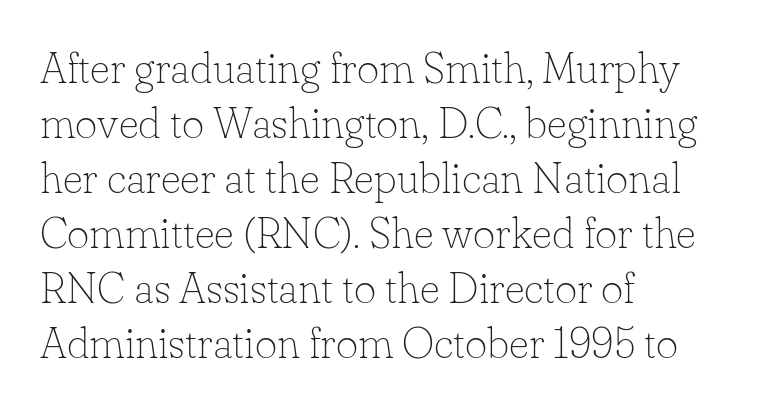
The image shows 43 px thin serif type, upright; set left-aligned, normal line spacing (1.28x), normal letter spacing, not underlined; low stroke contrast and a small x-height.
